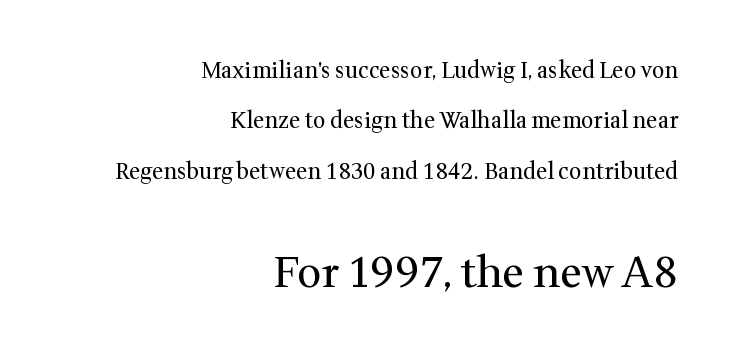
{"serif": "yes", "italic": "no", "bold": "no", "weight": "regular", "width": "normal", "stroke_contrast": "medium", "x_height": "medium", "monospaced": "no", "underline": "no", "align": "right", "line_spacing": "loose", "line_spacing_ratio": 2.29, "letter_spacing": "normal", "letter_spacing_em": 0.0, "larger_block": "second", "size_ratio": 1.95, "glyph_px": 43}
